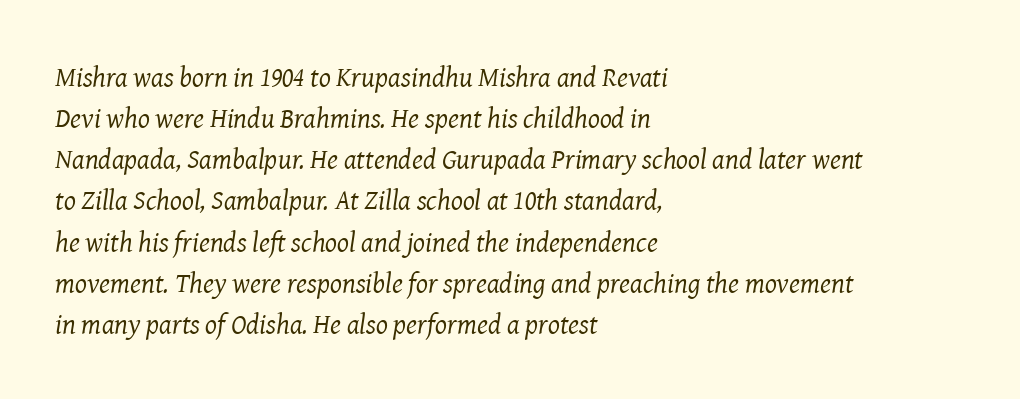
Alignment: flush left. Reading down the column, the eye jumps a familiar distance to each next line. This sample uses a serif face. No word sits above an underline. Here the designer chose a conventional face with non-uniform glyph widths.
